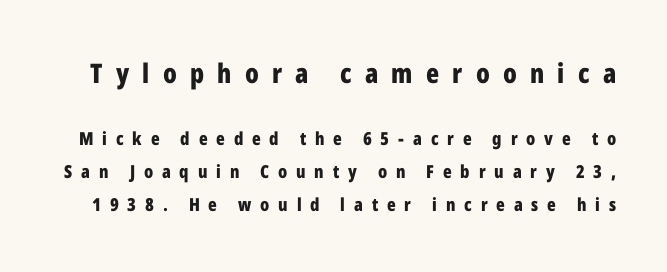
{"italic": "no", "bold": "yes", "underline": "no", "line_spacing_ratio": 1.85, "letter_spacing": "wide", "letter_spacing_em": 0.49, "larger_block": "first", "size_ratio": 1.5, "glyph_px": 27}
